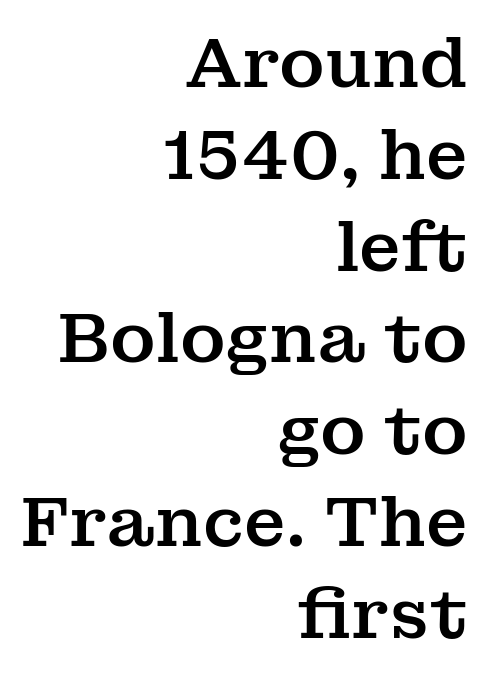
Quick note: not italic, upright. Reading down the column, the eye jumps a familiar distance to each next line. Anything drawn beneath the words? Only blank space. Spacing verdict: proportional, widths tailored to each character. The passage is arranged like a letterhead date or caption credit — flush right.
